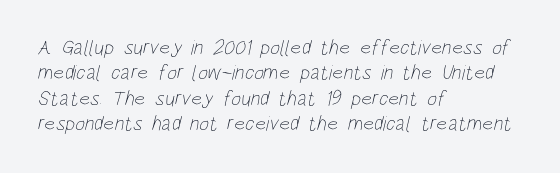
The image shows 21 px text type; set left-aligned, line spacing 1.21x, normal letter spacing, not underlined.
